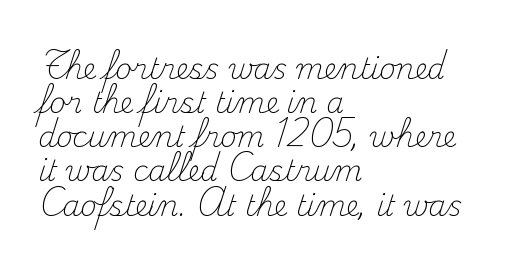
Q: Is the text bold? A: No.
Q: Is the text italic (slanted)? A: Yes.
Q: Is the typeface a serif or a sans-serif typeface? A: Serif.
Q: Is the text underlined? A: No.
Q: How is the paragraph aligned? A: Left-aligned.
Q: Is the spacing between letters normal or unusually wide? A: Normal.
Q: Width (condensed, normal, or wide)? A: Normal.
Q: Stroke contrast? A: Medium.
Q: x-height? A: Small.
Q: Monospaced? A: No.
